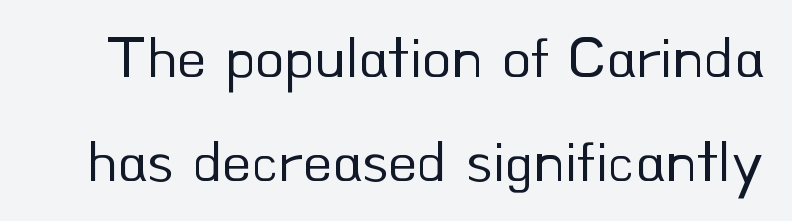
The image shows 60 px regular-weight sans-serif type, upright; set line spacing 1.74x, normal letter spacing, not underlined; low stroke contrast and a small x-height.
